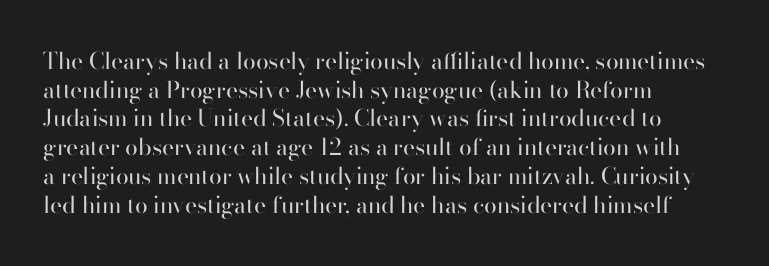
Q: Is the text bold? A: No.
Q: Is the text italic (slanted)? A: No, it is upright.
Q: Is the text underlined? A: No.
Q: How is the paragraph aligned? A: Left-aligned.
Q: Is the spacing between letters normal or unusually wide? A: Normal.
Q: Is the spacing between lines tight, normal or loose? A: Normal.
